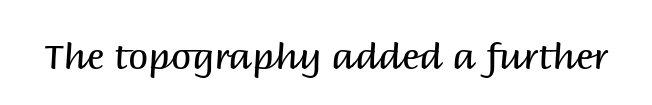
{"serif": "no", "bold": "no", "weight": "regular", "width": "normal", "stroke_contrast": "medium", "x_height": "large", "monospaced": "no", "underline": "no", "letter_spacing": "normal", "letter_spacing_em": 0.0, "glyph_px": 36}
